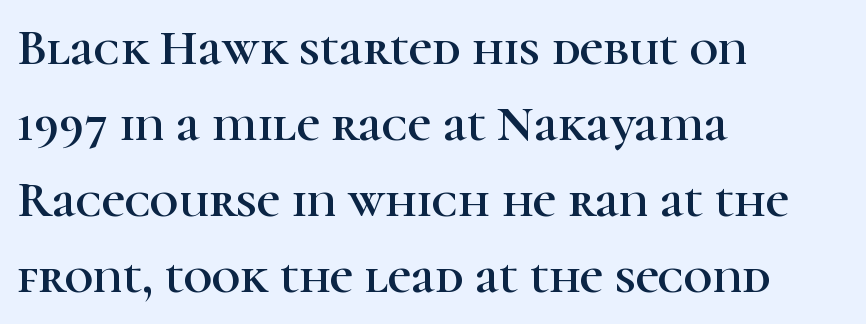
The image shows 50 px serif type, upright; set left-aligned, normal line spacing (1.52x), normal letter spacing, not underlined; high stroke contrast and a medium x-height.
